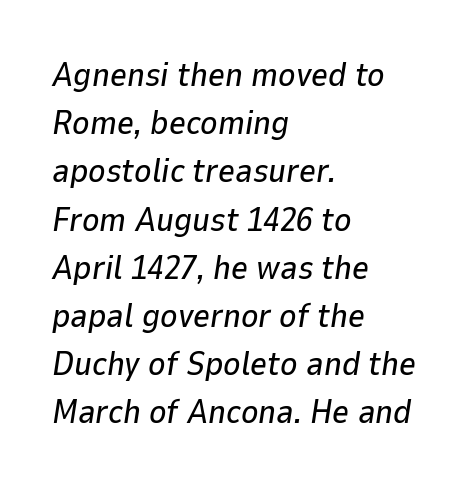
The image shows 33 px text type, italic (leaning right); set left-aligned, normal line spacing (1.46x), normal letter spacing, not underlined; low stroke contrast and a medium x-height.
